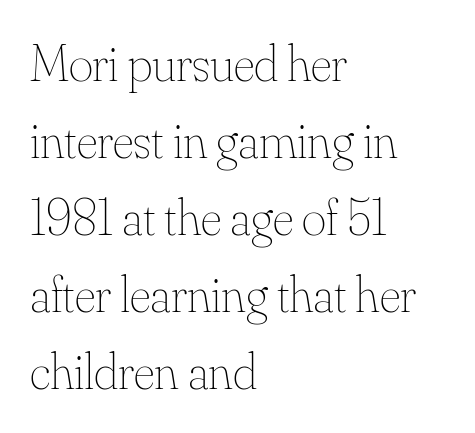
{"italic": "no", "bold": "no", "weight": "thin", "width": "normal", "stroke_contrast": "medium", "x_height": "small", "monospaced": "no", "underline": "no", "align": "left", "line_spacing": "normal", "line_spacing_ratio": 1.48, "letter_spacing": "normal", "letter_spacing_em": 0.0, "glyph_px": 52}
